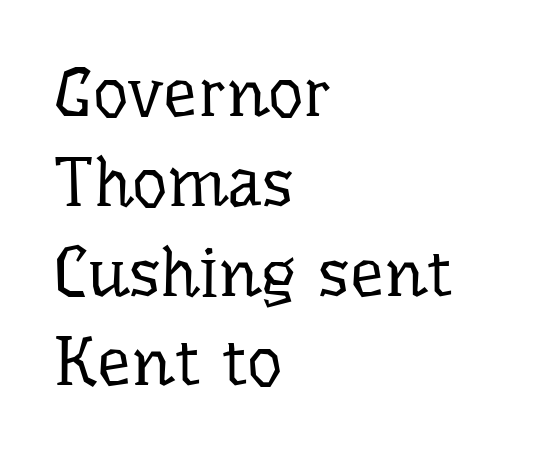
{"serif": "yes", "italic": "no", "bold": "no", "weight": "regular", "width": "normal", "stroke_contrast": "low", "x_height": "medium", "monospaced": "no", "underline": "no", "align": "left", "line_spacing": "normal", "line_spacing_ratio": 1.32, "letter_spacing": "normal", "letter_spacing_em": 0.0, "glyph_px": 68}
